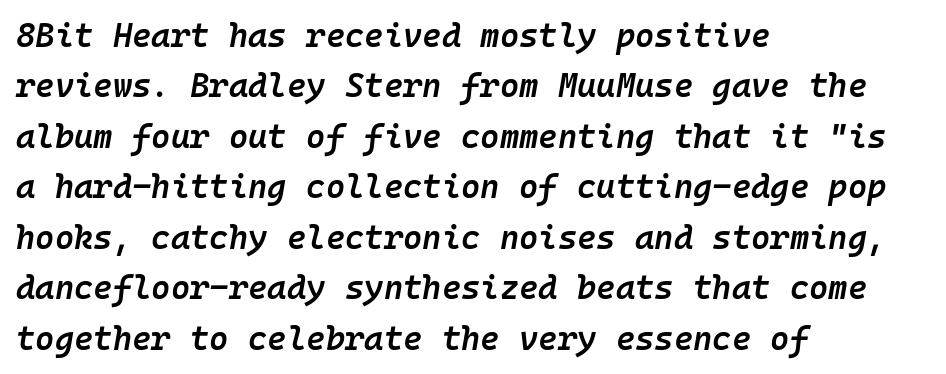
{"italic": "yes", "lean": "right", "slant_degrees": 10, "bold": "semi", "weight": "semibold", "width": "normal", "stroke_contrast": "low", "x_height": "medium", "monospaced": "yes", "underline": "no", "align": "left", "line_spacing": "normal", "line_spacing_ratio": 1.53, "letter_spacing": "normal", "letter_spacing_em": 0.0, "glyph_px": 33}
